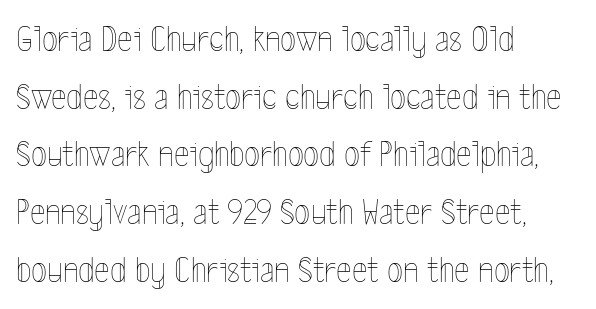
The ragged edge is on the right, which tells us the setting is flush left. How would I describe the line gaps? Plain and ordinary. Check the space under the baseline: it is left empty. Designer's note — italics off, roman on.
